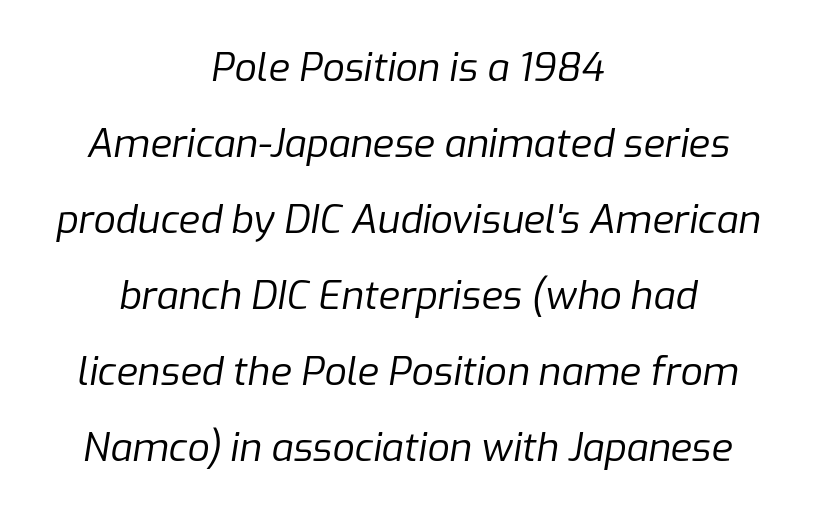
The image shows 39 px regular-weight type, italic (leaning right); set centered, loose line spacing (1.95x), normal letter spacing, not underlined; low stroke contrast and a medium x-height.
